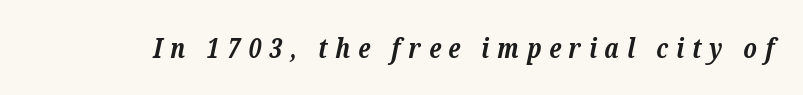
Q: Is the text bold? A: Yes.
Q: Is the text italic (slanted)? A: Yes, it leans right by about 12 degrees.
Q: Is the text underlined? A: No.
Q: Is the spacing between letters normal or unusually wide? A: Unusually wide.
